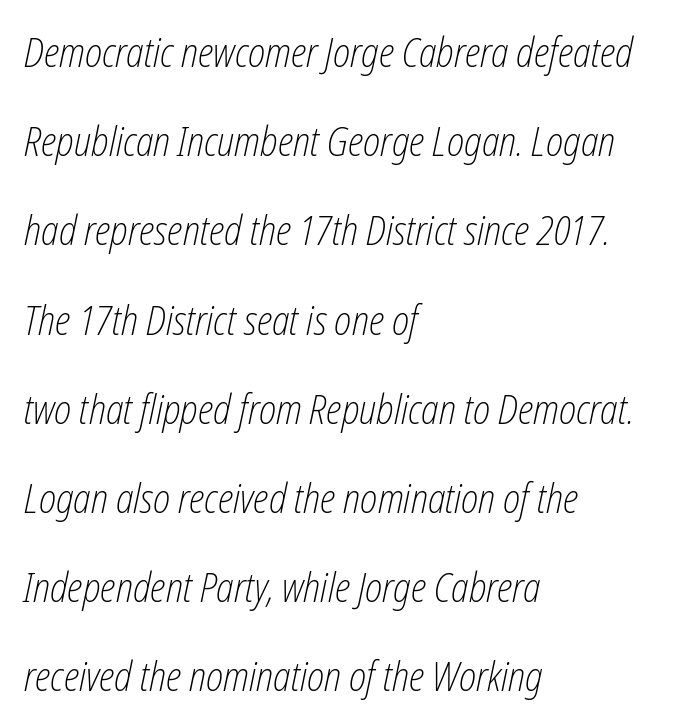
Looks like regular typesetting: each glyph gets only the width it needs. Has an underline been added? It has not. These glyphs show unthickened strokes, regular width or finer. The axis of the letterforms is tilted away from vertical. Compared with a centered layout, this one pins lines to the left instead.
